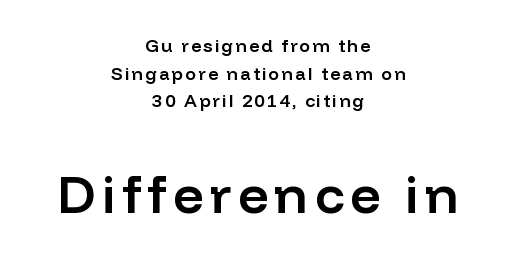
{"serif": "no", "italic": "no", "bold": "semi", "weight": "semibold", "width": "normal", "stroke_contrast": "low", "x_height": "medium", "monospaced": "no", "underline": "no", "align": "center", "line_spacing": "normal", "line_spacing_ratio": 1.54, "larger_block": "second", "size_ratio": 2.94, "glyph_px": 53}
